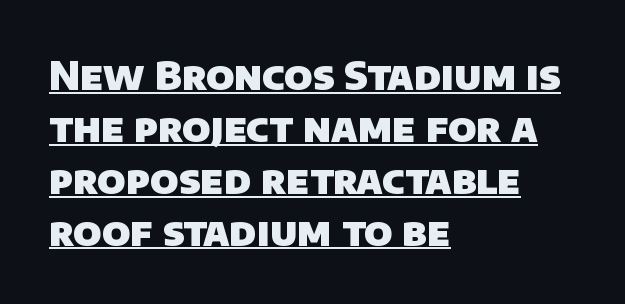
The image shows 39 px heavy sans-serif type; set left-aligned, normal line spacing (1.33x), normal letter spacing, underlined; low stroke contrast and a large x-height.
